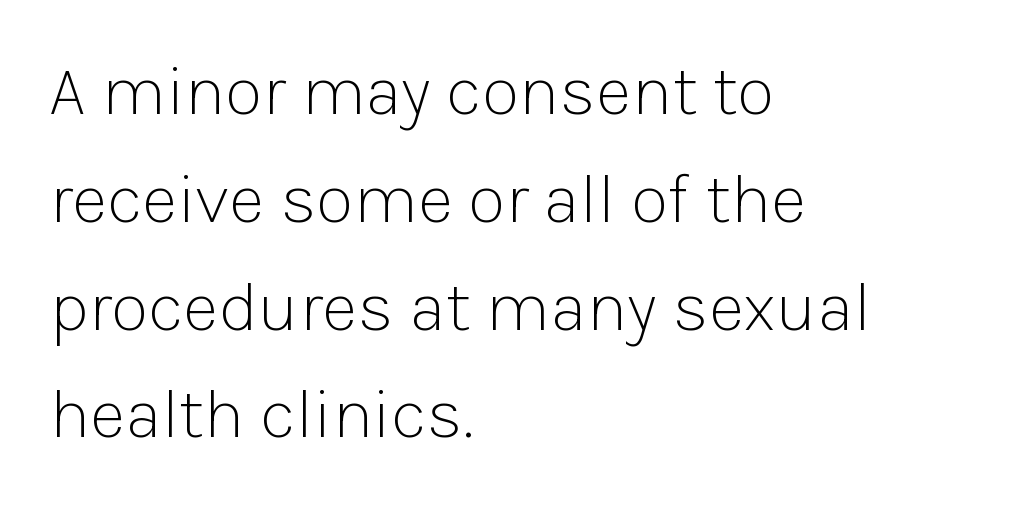
{"serif": "no", "italic": "no", "bold": "no", "weight": "light", "width": "normal", "stroke_contrast": "low", "x_height": "medium", "monospaced": "no", "underline": "no", "align": "left", "line_spacing": "normal", "line_spacing_ratio": 1.54, "letter_spacing": "normal", "letter_spacing_em": 0.0, "glyph_px": 70}
